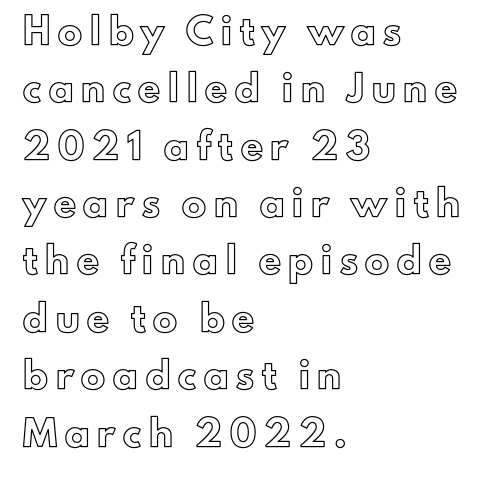
Has an underline been added? It has not. The face used here is rendered with a markedly widened letterfit. This sample trades compactness for vertical openness between lines. The paragraph shown leans on its left margin. The typography opts for an upright posture over an oblique one.
